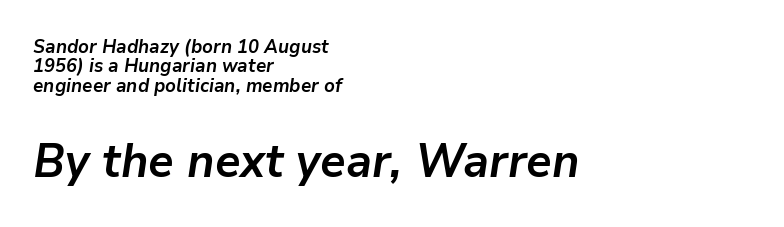
Q: Is the text bold? A: Yes.
Q: Is the text italic (slanted)? A: Yes, it leans right by about 9 degrees.
Q: Is the text underlined? A: No.
Q: How is the paragraph aligned? A: Left-aligned.
Q: Is the spacing between letters normal or unusually wide? A: Normal.
Q: Is the spacing between lines tight, normal or loose? A: Tight.
Q: Which block of text is set in a larger size, the first (top) or the second (bottom)? A: The second (bottom) one.
Q: Width (condensed, normal, or wide)? A: Normal.
Q: Stroke contrast? A: Low.
Q: x-height? A: Medium.
Q: Monospaced? A: No.
